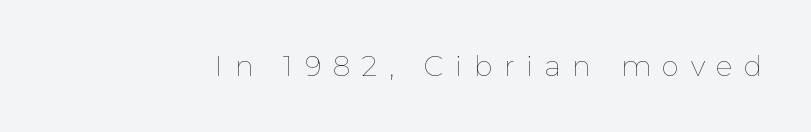
The image shows 28 px thin type, upright; set unusually wide letter spacing (+0.41 em), not underlined; low stroke contrast and a medium x-height.
